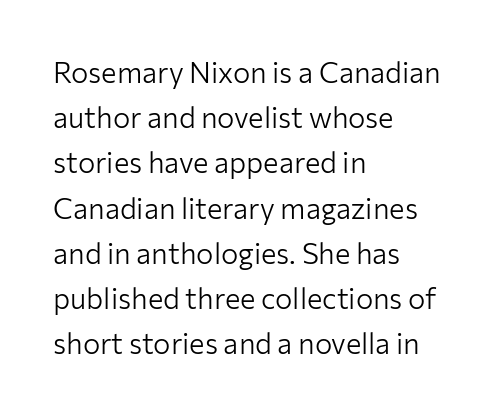
{"serif": "no", "italic": "no", "bold": "no", "weight": "light", "width": "normal", "stroke_contrast": "low", "x_height": "medium", "monospaced": "no", "underline": "no", "align": "left", "line_spacing": "normal", "line_spacing_ratio": 1.56, "letter_spacing": "normal", "letter_spacing_em": 0.0, "glyph_px": 29}
